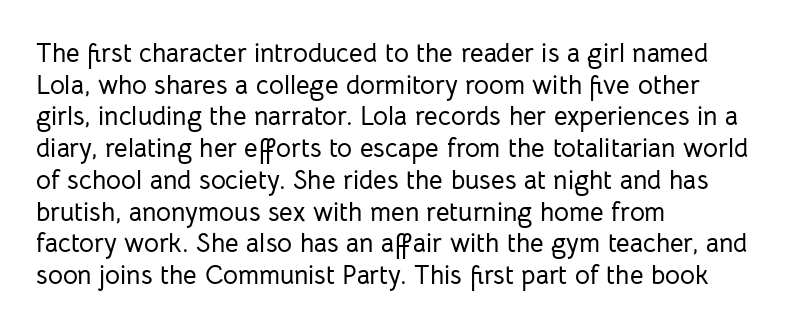
The image shows 26 px text type, upright; set left-aligned, line spacing 1.22x, normal letter spacing, not underlined.
